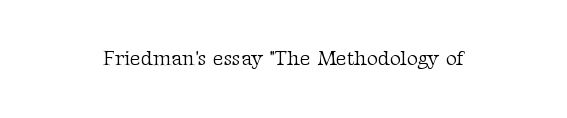
Q: Is the text bold? A: No.
Q: Is the text italic (slanted)? A: No, it is upright.
Q: Is the text underlined? A: No.
Q: Is the spacing between letters normal or unusually wide? A: Normal.
